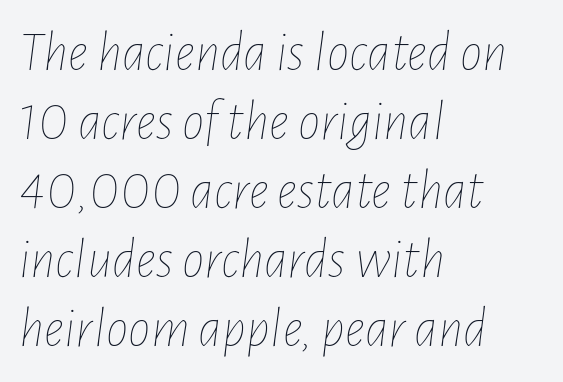
This sample uses plain, unmodified letter spacing. The characters are drawn with everyday or finer stroke widths. The letters advance in unequal steps, a hallmark of proportional type. Horizontal alignment here is leftward, the default for most running prose. Lines of text with bare space underneath.
